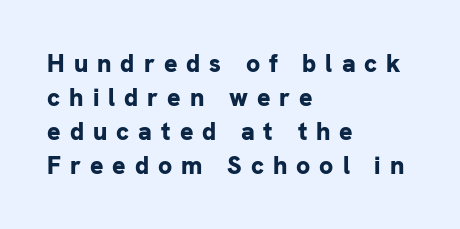
Q: Is the text bold? A: Yes.
Q: Is the text italic (slanted)? A: No, it is upright.
Q: Is the text underlined? A: No.
Q: How is the paragraph aligned? A: Left-aligned.
Q: Is the spacing between letters normal or unusually wide? A: Unusually wide.
Q: Is the spacing between lines tight, normal or loose? A: Normal.
